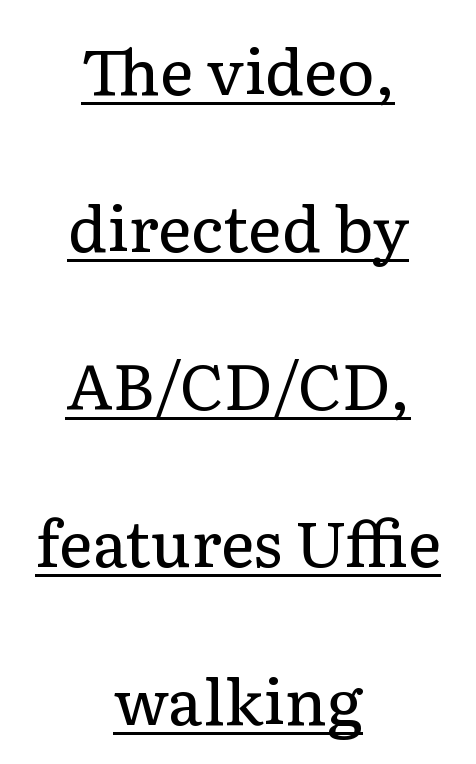
The image shows 64 px regular-weight serif type, upright; set centered, loose line spacing (2.46x), normal letter spacing, underlined; low stroke contrast and a medium x-height.
